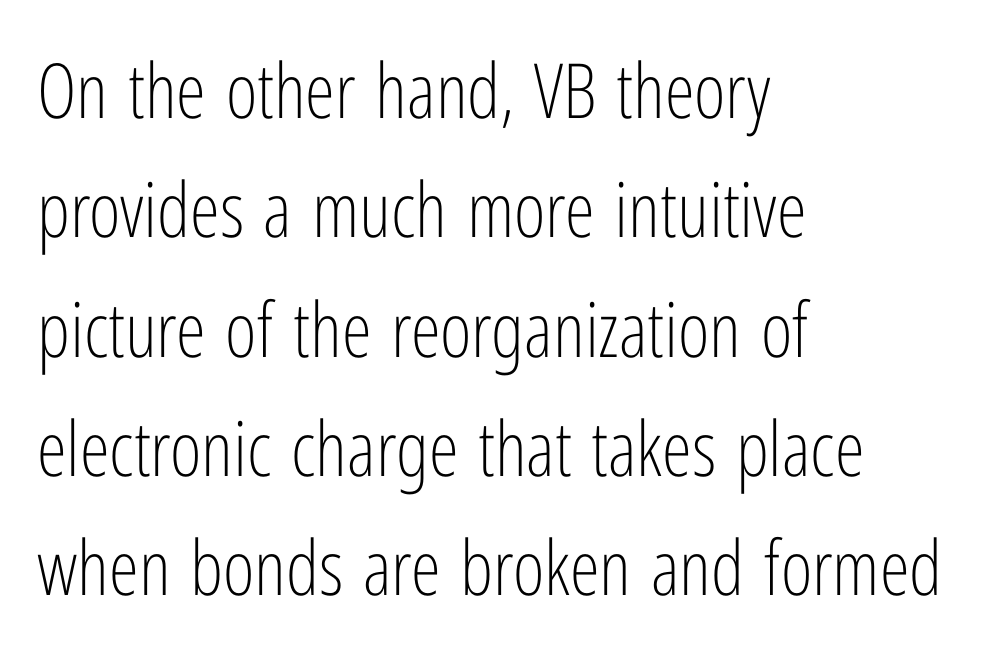
Is the letter spacing exaggerated? No — it looks like the ordinary default. Is the type heavy? It reads as light-to-regular instead. Descender tails drop into unmarked territory. Spacing verdict: proportional, widths tailored to each character.
